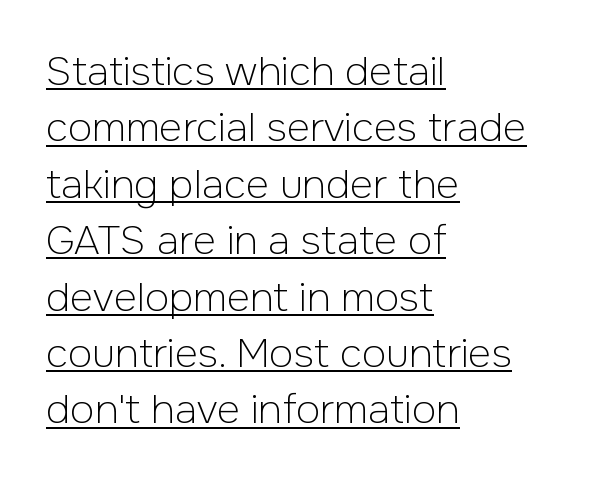
{"serif": "no", "italic": "no", "bold": "no", "weight": "light", "width": "normal", "stroke_contrast": "low", "x_height": "medium", "monospaced": "no", "underline": "yes", "align": "left", "line_spacing": "normal", "line_spacing_ratio": 1.41, "letter_spacing": "normal", "letter_spacing_em": 0.0, "glyph_px": 40}
